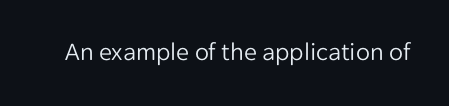
{"italic": "no", "bold": "no", "underline": "no", "letter_spacing": "normal", "letter_spacing_em": 0.0, "glyph_px": 26}
